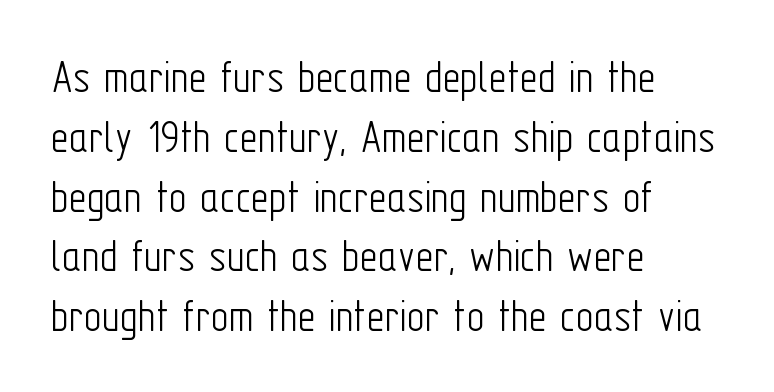
Nobody touched the tracking dial on this one. Heaviness? Minimal to ordinary, like unemphasized prose. Check the space under the baseline: it is left empty. Serifs: no, the terminals of the letterforms are clean. Italic: no, the glyphs are upright roman. Compared with a centered layout, this one pins lines to the left instead.
